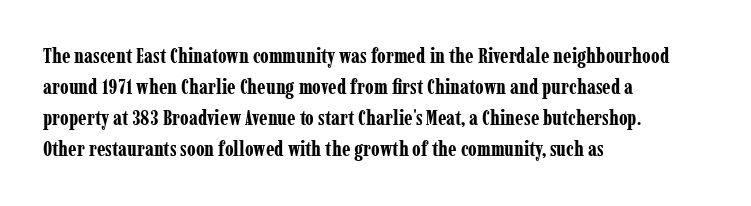
{"italic": "no", "bold": "yes", "underline": "no", "align": "left", "line_spacing": "normal", "line_spacing_ratio": 1.48, "letter_spacing": "normal", "letter_spacing_em": 0.0, "glyph_px": 21}
